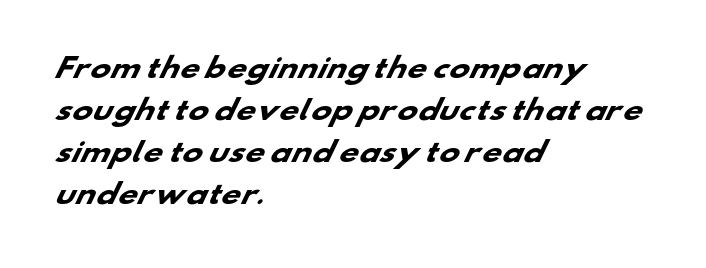
The image shows 27 px bold type; set left-aligned, normal line spacing (1.56x), normal letter spacing, not underlined.
